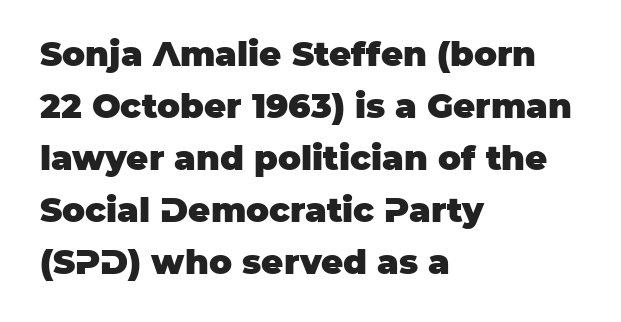
{"serif": "no", "italic": "no", "bold": "yes", "weight": "heavy", "width": "normal", "stroke_contrast": "low", "x_height": "large", "monospaced": "no", "underline": "no", "align": "left", "line_spacing": "normal", "line_spacing_ratio": 1.53, "letter_spacing": "normal", "letter_spacing_em": 0.0, "glyph_px": 34}
